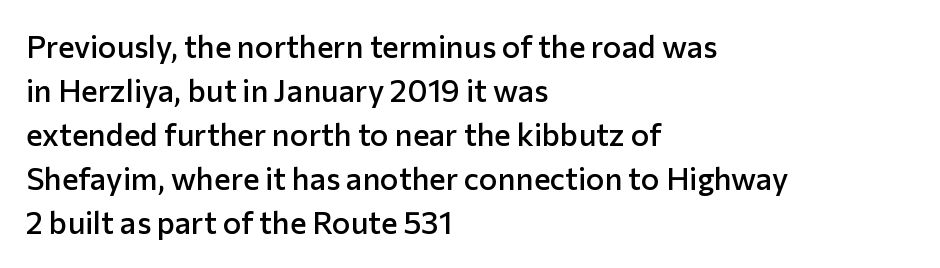
Q: Is the text bold? A: Semi-bold.
Q: Is the text italic (slanted)? A: No, it is upright.
Q: Is the typeface a serif or a sans-serif typeface? A: Sans-serif.
Q: Is the text underlined? A: No.
Q: How is the paragraph aligned? A: Left-aligned.
Q: Is the spacing between letters normal or unusually wide? A: Normal.
Q: Is the spacing between lines tight, normal or loose? A: Normal.
Q: Width (condensed, normal, or wide)? A: Normal.
Q: Stroke contrast? A: Low.
Q: x-height? A: Medium.
Q: Monospaced? A: No.
